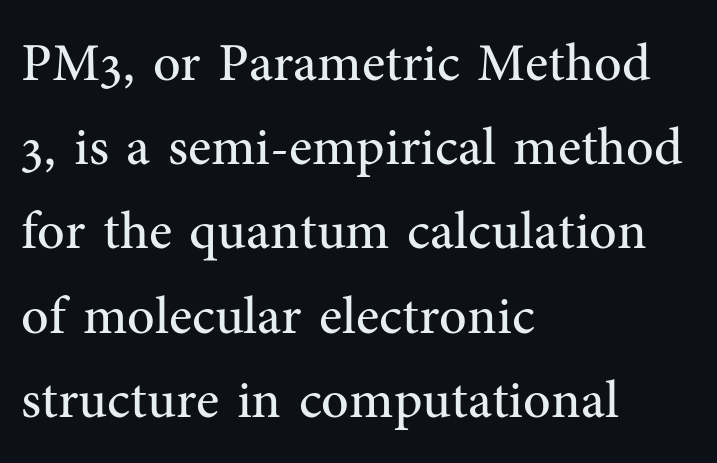
The image shows 54 px regular-weight serif type, upright; set left-aligned, normal line spacing (1.56x), normal letter spacing, not underlined; medium stroke contrast and a medium x-height.
